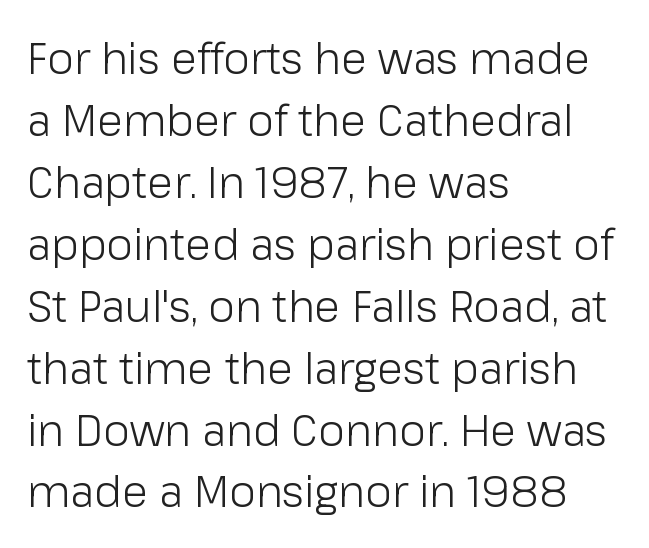
The image shows 43 px light sans-serif type, upright; set left-aligned, normal line spacing (1.44x), normal letter spacing, not underlined; low stroke contrast and a medium x-height.
